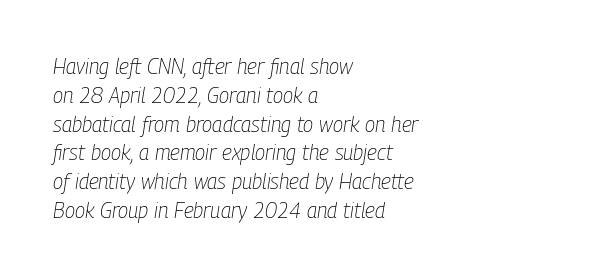
If you drew a ruler down the left edge, every line would touch it. The zone under the glyphs is completely vacant. Each stroke keeps to a modest, everyday thickness or less. The horizontal fit of the characters is conventional and even. Students, observe: this is what conventionally led text looks like.
